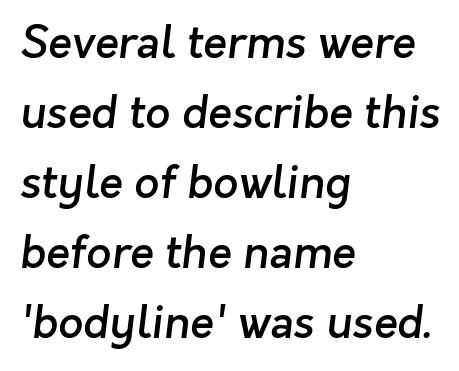
The image shows 44 px semibold sans-serif type; set left-aligned, normal line spacing (1.59x), normal letter spacing, not underlined; low stroke contrast and a medium x-height.
